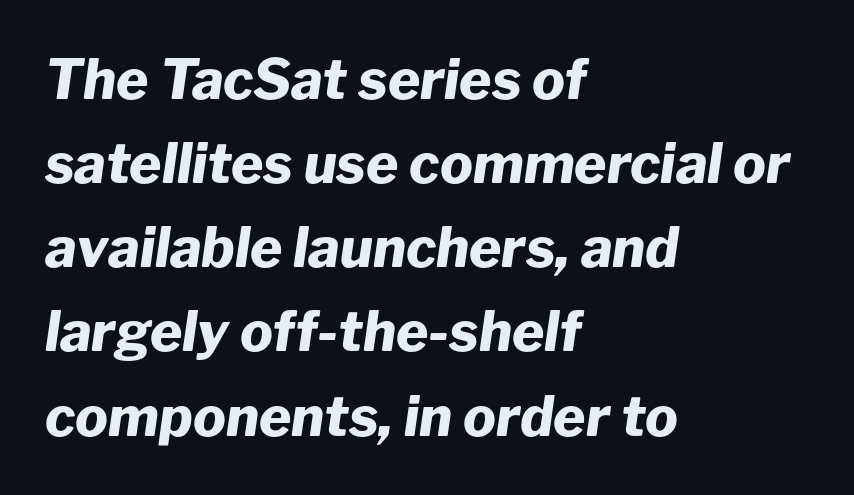
{"italic": "yes", "lean": "right", "slant_degrees": 8, "bold": "yes", "weight": "heavy", "width": "normal", "stroke_contrast": "low", "x_height": "medium", "monospaced": "no", "underline": "no", "align": "left", "line_spacing": "normal", "line_spacing_ratio": 1.53, "letter_spacing": "normal", "letter_spacing_em": 0.0, "glyph_px": 55}
